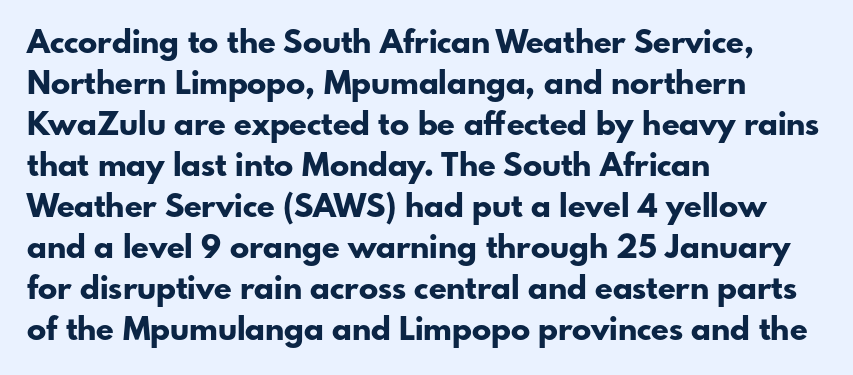
Evenly set lines give the paragraph a standard silhouette. Think of a printed novel: that variable character pitch is what you see here. Notice how thick the strokes are: this is what a full bold looks like. Casual observation: everything's shoved over to the left. Any mark beneath the type? The region is blank. The characters display no serif detailing; their extremities are plain.
